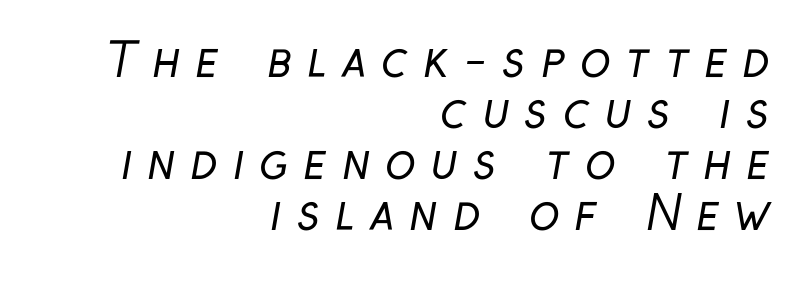
Grotesque or geometric, the face here clearly has no serifs. The words here are not underlined. Counters stay open thanks to moderate or lighter strokes. Between one letter and the next there's a generous, obvious gap. Each letter keeps its own natural width here, so spacing adapts to shape.
